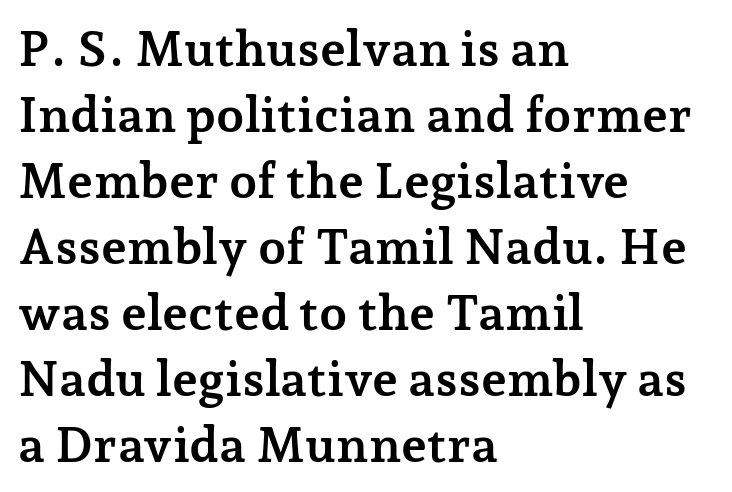
{"serif": "yes", "italic": "no", "bold": "yes", "weight": "semibold", "width": "normal", "stroke_contrast": "low", "x_height": "medium", "monospaced": "no", "underline": "no", "align": "left", "line_spacing": "normal", "line_spacing_ratio": 1.32, "letter_spacing": "normal", "letter_spacing_em": 0.0, "glyph_px": 50}
